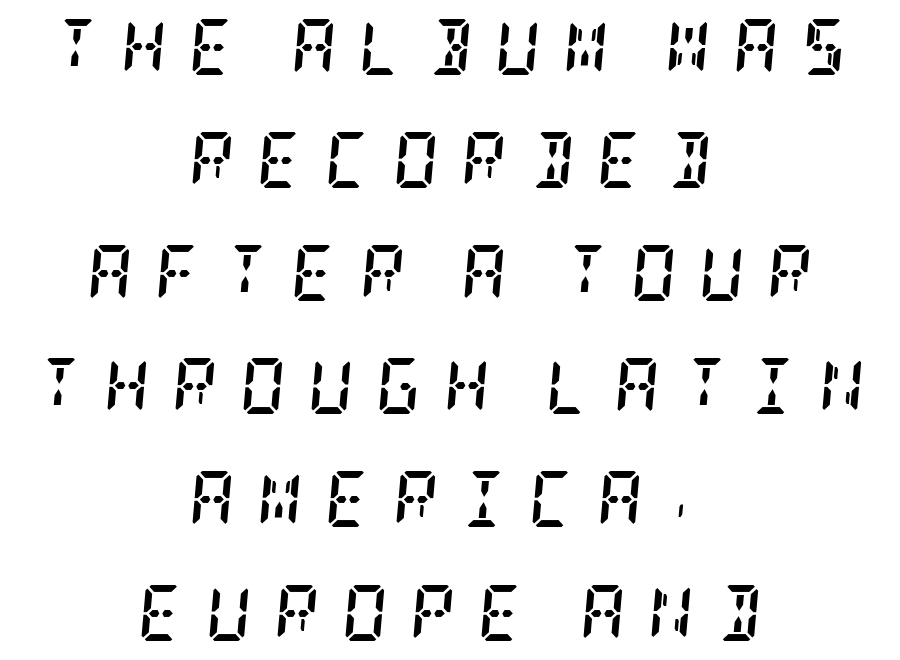
Plain, unruled lines of type. Italic? Definitely — the glyphs are oblique. Line starts and ends both wander, symmetrically. The gaps between neighbouring characters are conspicuously large. Each letter's strokes conclude with small projecting serifs. The space between consecutive lines is lavish.
